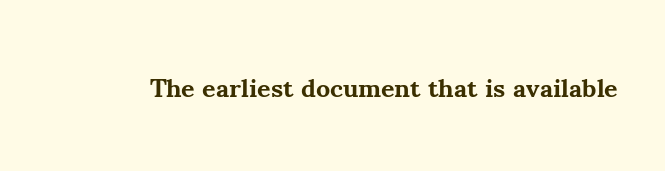
{"italic": "no", "bold": "yes", "underline": "no", "letter_spacing": "normal", "letter_spacing_em": 0.0, "glyph_px": 26}
